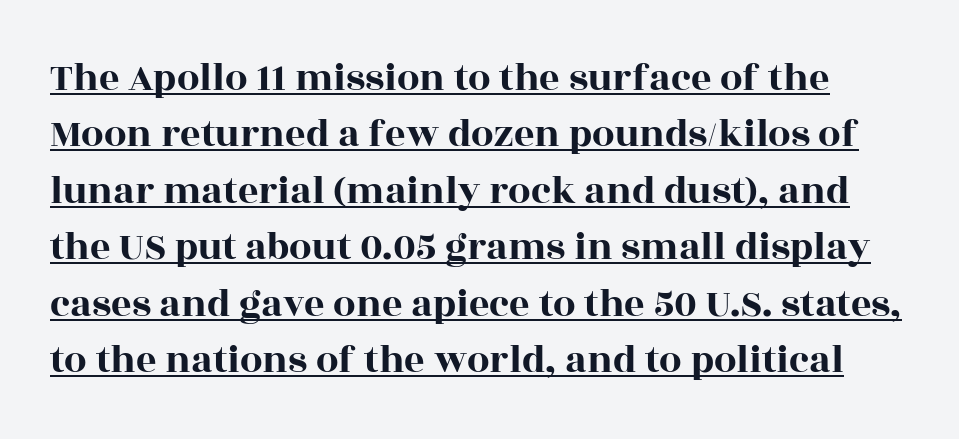
Q: Is the text italic (slanted)? A: No, it is upright.
Q: Is the typeface a serif or a sans-serif typeface? A: Serif.
Q: Is the text underlined? A: Yes.
Q: Is the spacing between letters normal or unusually wide? A: Normal.
Q: Is the spacing between lines tight, normal or loose? A: Normal.
Q: Width (condensed, normal, or wide)? A: Wide.
Q: x-height? A: Large.
Q: Monospaced? A: No.
